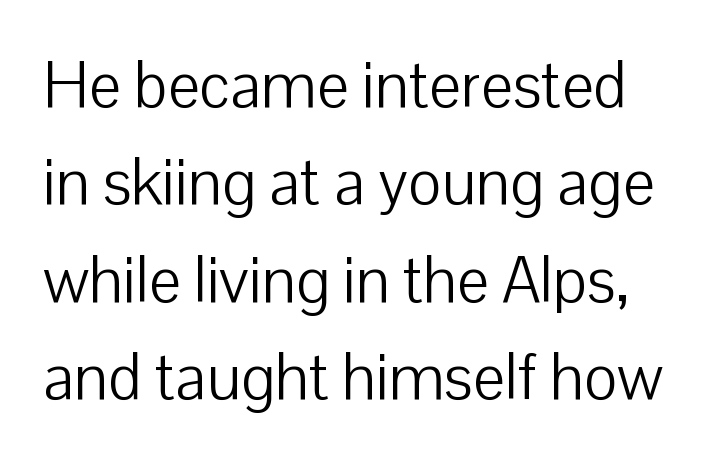
The image shows 64 px light sans-serif type, upright; set normal line spacing (1.52x), normal letter spacing, not underlined; low stroke contrast and a medium x-height.
